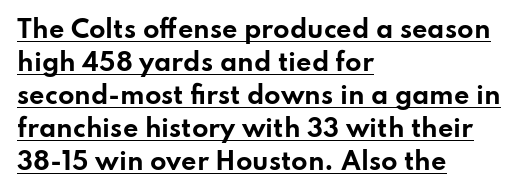
A roman cut, with each character standing at attention. Where is the straight margin? On the left. A baseline rule has been typeset under these characters. The glyphs have the mass of a bold cut. Horizontal bands of white between lines are of average thickness. Tracking value appears to be zero — textbook default spacing.
